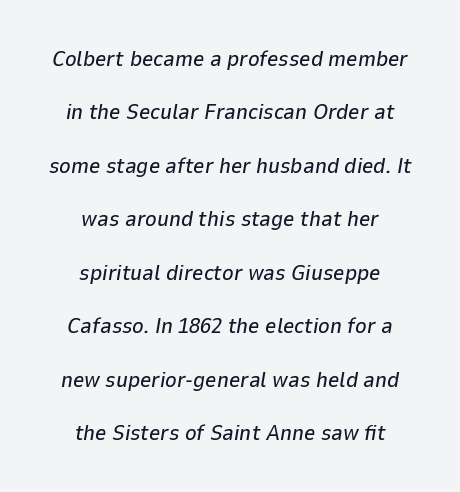
The image shows 22 px text type, italic (leaning right); set centered, loose line spacing (2.43x), normal letter spacing, not underlined.
